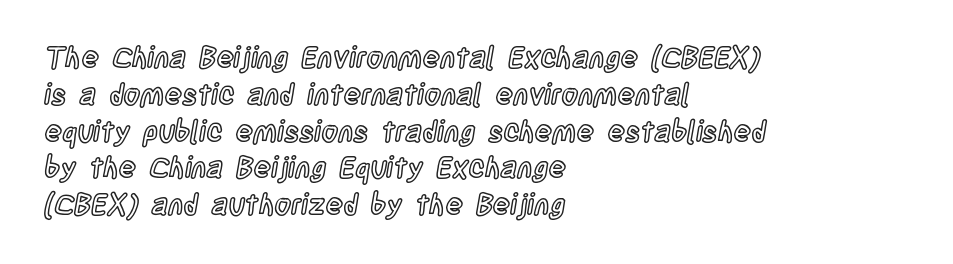
{"width": "condensed", "x_height": "large", "monospaced": "no", "underline": "no", "align": "left", "line_spacing": "normal", "line_spacing_ratio": 1.27, "letter_spacing": "normal", "letter_spacing_em": 0.0, "glyph_px": 29}
